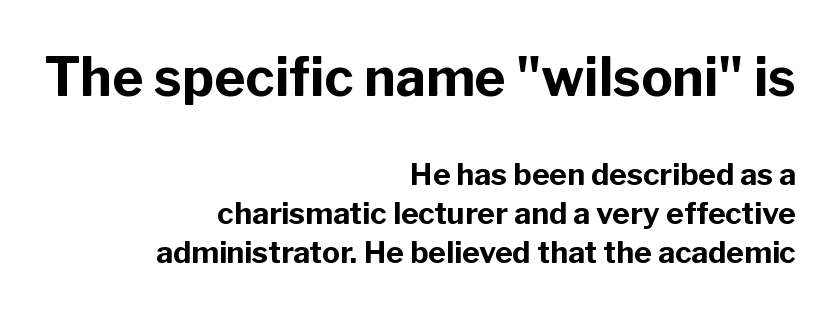
The image shows 53 px bold sans-serif type, upright; set right-aligned, normal line spacing (1.31x), normal letter spacing, not underlined; the first (top) block is 1.77x larger; low stroke contrast and a medium x-height.
